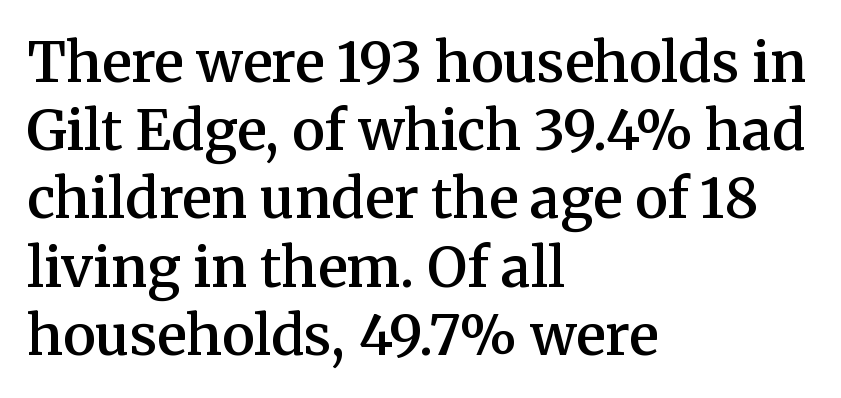
Q: Is the text bold? A: Semi-bold.
Q: Is the text italic (slanted)? A: No, it is upright.
Q: Is the typeface a serif or a sans-serif typeface? A: Serif.
Q: Is the text underlined? A: No.
Q: How is the paragraph aligned? A: Left-aligned.
Q: Is the spacing between letters normal or unusually wide? A: Normal.
Q: Width (condensed, normal, or wide)? A: Normal.
Q: Stroke contrast? A: Medium.
Q: x-height? A: Medium.
Q: Monospaced? A: No.
